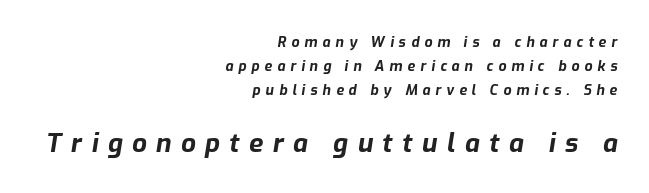
{"italic": "yes", "lean": "right", "slant_degrees": 9, "bold": "yes", "underline": "no", "align": "right", "line_spacing_ratio": 1.71, "letter_spacing": "wide", "letter_spacing_em": 0.36, "larger_block": "second", "size_ratio": 1.86, "glyph_px": 26}
